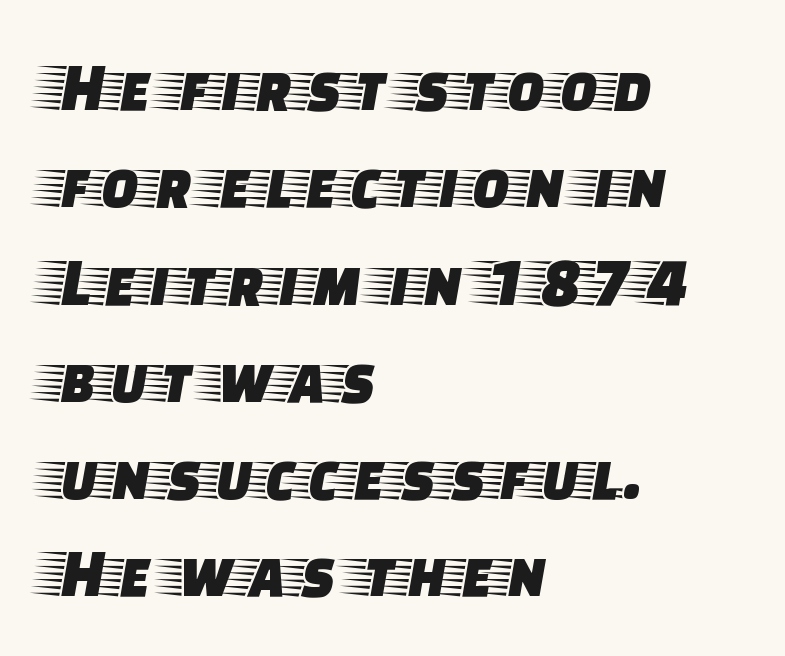
Type style note: has serifs. Tracking value appears to be zero — textbook default spacing. Leftover space on each line is placed entirely after the last word. This sample has the flowing, uneven cadence of proportional lettering. A clean baseline with only descenders dipping below it.
